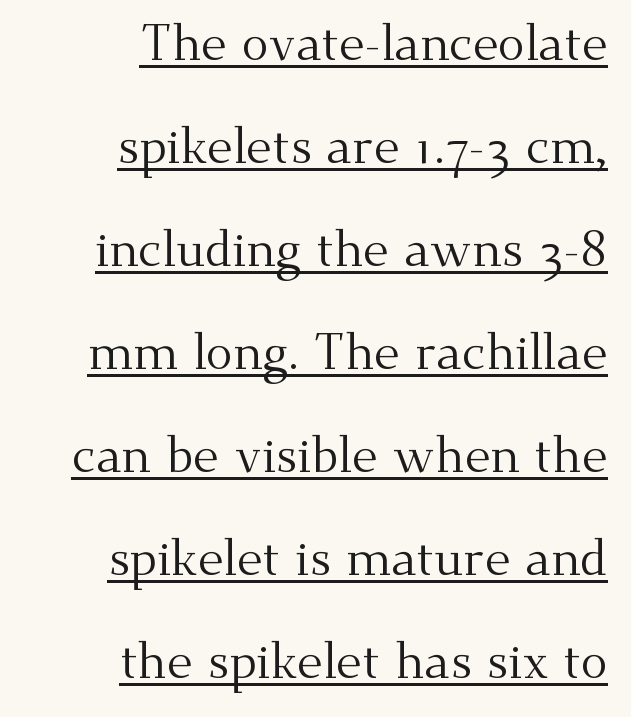
The rendering uses a large line-height, opening up the rows. A light-to-regular cut is what we see here. These lines stack with their right ends in a neat column. The rendering shows small feet on the letterforms — a serif design.
